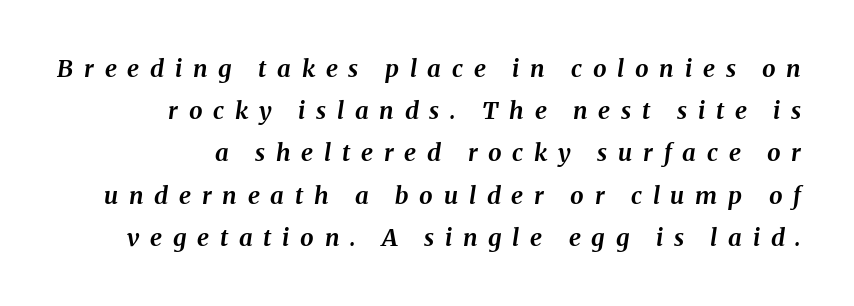
Q: Is the text bold? A: Yes.
Q: Is the text italic (slanted)? A: Yes, it leans right by about 8 degrees.
Q: Is the text underlined? A: No.
Q: How is the paragraph aligned? A: Right-aligned.
Q: Is the spacing between letters normal or unusually wide? A: Unusually wide.
